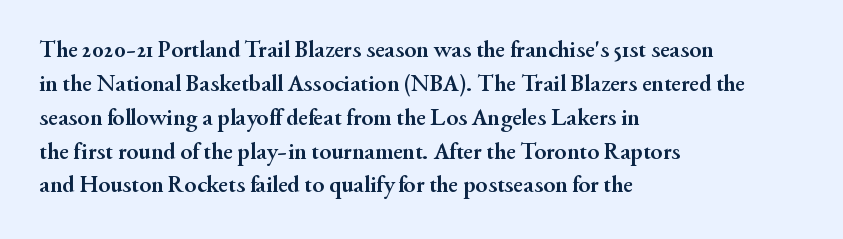
Q: Is the text bold? A: Yes.
Q: Is the text italic (slanted)? A: No, it is upright.
Q: Is the text underlined? A: No.
Q: How is the paragraph aligned? A: Left-aligned.
Q: Is the spacing between letters normal or unusually wide? A: Normal.
Q: Is the spacing between lines tight, normal or loose? A: Normal.
